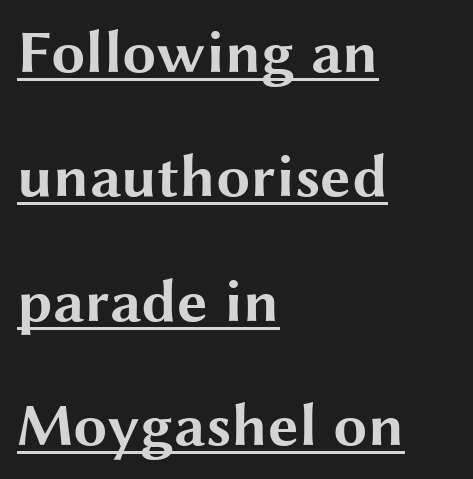
Q: Is the text bold? A: Yes.
Q: Is the text italic (slanted)? A: No, it is upright.
Q: Is the typeface a serif or a sans-serif typeface? A: Sans-serif.
Q: Is the text underlined? A: Yes.
Q: How is the paragraph aligned? A: Left-aligned.
Q: Is the spacing between letters normal or unusually wide? A: Normal.
Q: Is the spacing between lines tight, normal or loose? A: Loose.
Q: Width (condensed, normal, or wide)? A: Wide.
Q: Stroke contrast? A: Medium.
Q: x-height? A: Medium.
Q: Monospaced? A: No.
